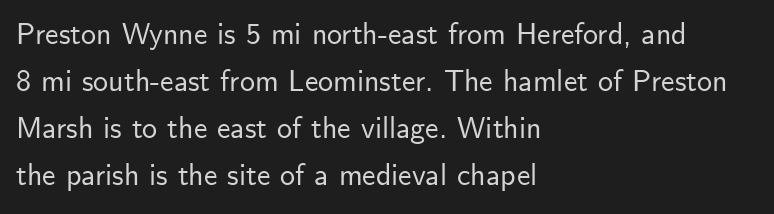
Q: Is the text italic (slanted)? A: No, it is upright.
Q: Is the typeface a serif or a sans-serif typeface? A: Sans-serif.
Q: Is the text underlined? A: No.
Q: How is the paragraph aligned? A: Left-aligned.
Q: Is the spacing between letters normal or unusually wide? A: Normal.
Q: Is the spacing between lines tight, normal or loose? A: Normal.
Q: Width (condensed, normal, or wide)? A: Normal.
Q: Stroke contrast? A: Low.
Q: x-height? A: Small.
Q: Monospaced? A: No.
